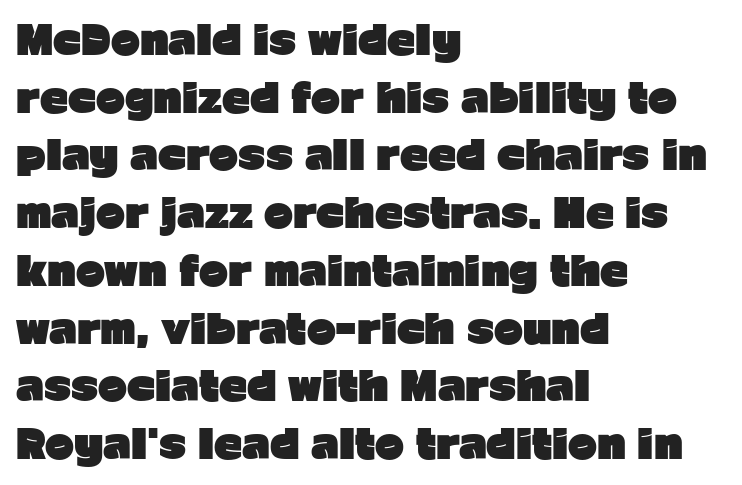
{"serif": "no", "italic": "no", "bold": "yes", "weight": "heavy", "width": "normal", "stroke_contrast": "low", "x_height": "medium", "monospaced": "no", "underline": "no", "align": "left", "line_spacing": "normal", "line_spacing_ratio": 1.48, "letter_spacing": "normal", "letter_spacing_em": 0.0, "glyph_px": 39}
